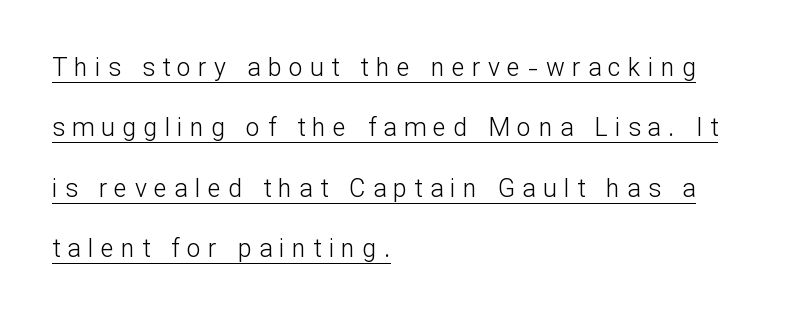
{"italic": "no", "bold": "no", "underline": "yes", "align": "left", "line_spacing": "loose", "line_spacing_ratio": 2.42, "letter_spacing": "wide", "letter_spacing_em": 0.29, "glyph_px": 25}
